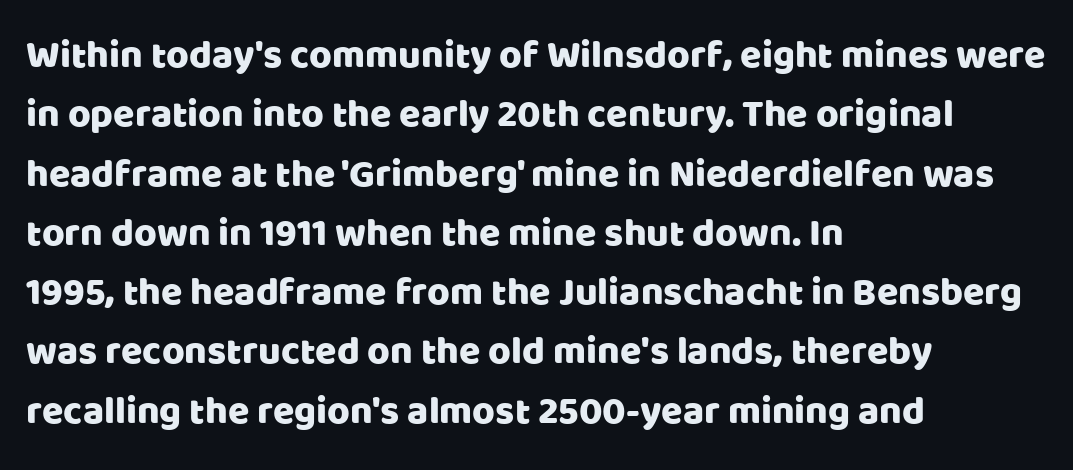
The image shows 39 px sans-serif type, upright; set left-aligned, normal line spacing (1.52x), normal letter spacing, not underlined; low stroke contrast and a large x-height.
